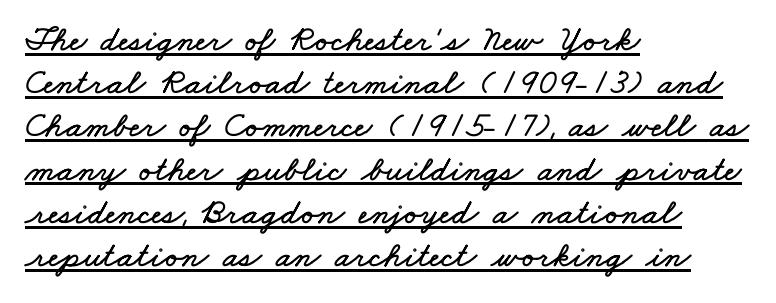
The image shows 36 px wide type; set left-aligned, line spacing 1.2x, normal letter spacing, underlined; low stroke contrast and a small x-height.
